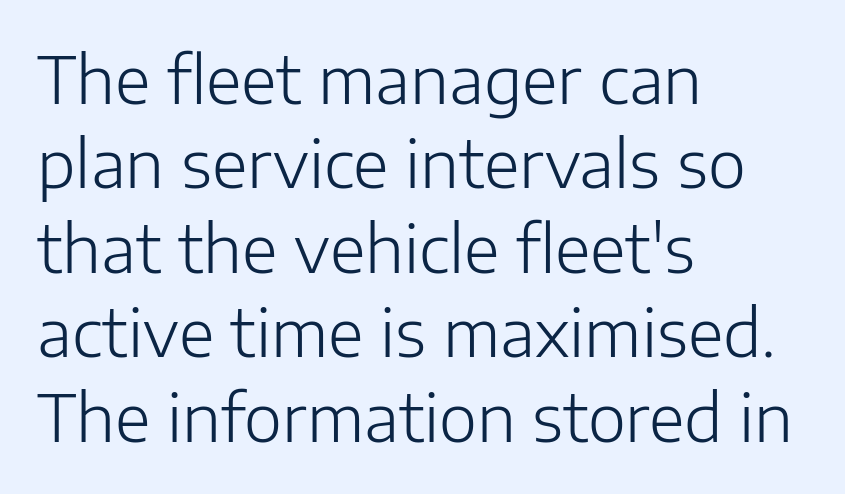
{"serif": "no", "italic": "no", "bold": "no", "weight": "light", "width": "normal", "stroke_contrast": "low", "x_height": "medium", "monospaced": "no", "underline": "no", "align": "left", "line_spacing": "normal", "line_spacing_ratio": 1.3, "letter_spacing": "normal", "letter_spacing_em": 0.0, "glyph_px": 65}
